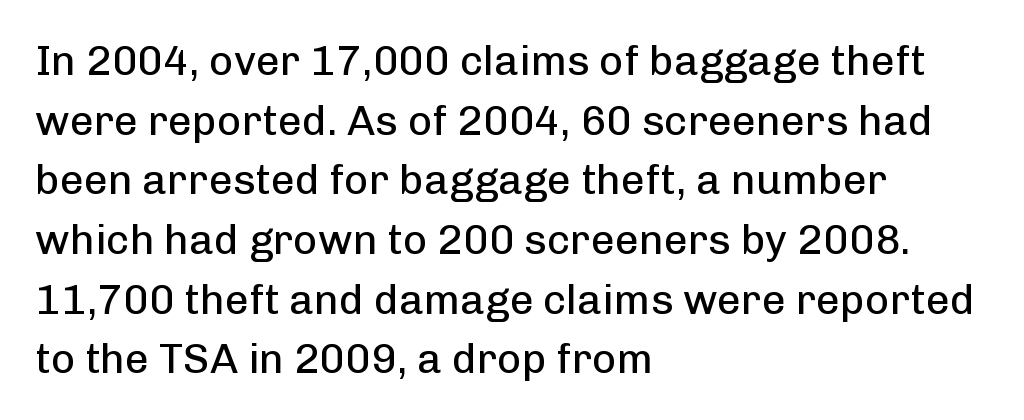
{"serif": "no", "italic": "no", "bold": "no", "weight": "regular", "width": "normal", "stroke_contrast": "low", "x_height": "medium", "monospaced": "no", "underline": "no", "align": "left", "line_spacing": "normal", "line_spacing_ratio": 1.42, "letter_spacing": "normal", "letter_spacing_em": 0.0, "glyph_px": 42}
